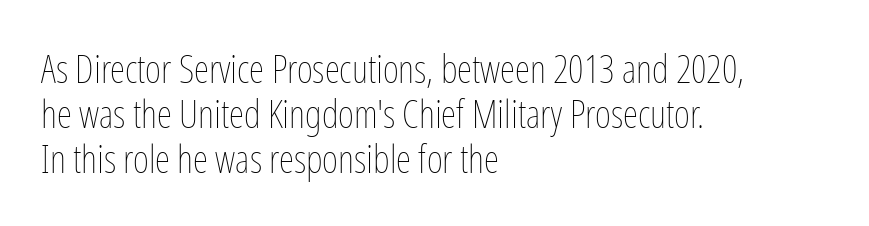
Q: Is the text bold? A: No.
Q: Is the text italic (slanted)? A: No, it is upright.
Q: Is the text underlined? A: No.
Q: How is the paragraph aligned? A: Left-aligned.
Q: Is the spacing between letters normal or unusually wide? A: Normal.
Q: Is the spacing between lines tight, normal or loose? A: Tight.
Q: Width (condensed, normal, or wide)? A: Condensed.
Q: Stroke contrast? A: Low.
Q: x-height? A: Medium.
Q: Monospaced? A: No.
